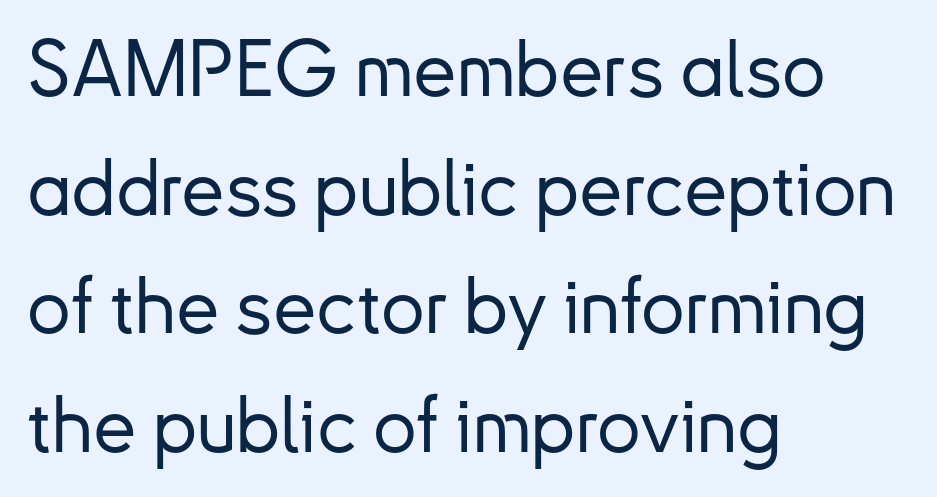
The image shows 78 px sans-serif type, upright; set left-aligned, normal line spacing (1.52x), normal letter spacing, not underlined; low stroke contrast and a small x-height.
